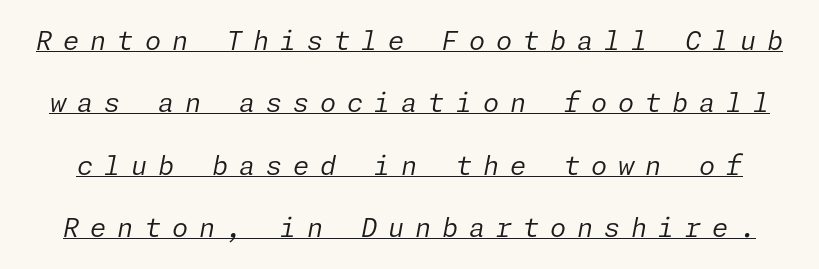
The image shows 26 px text type, italic (leaning right); set loose line spacing (2.4x), unusually wide letter spacing (+0.42 em), underlined.
